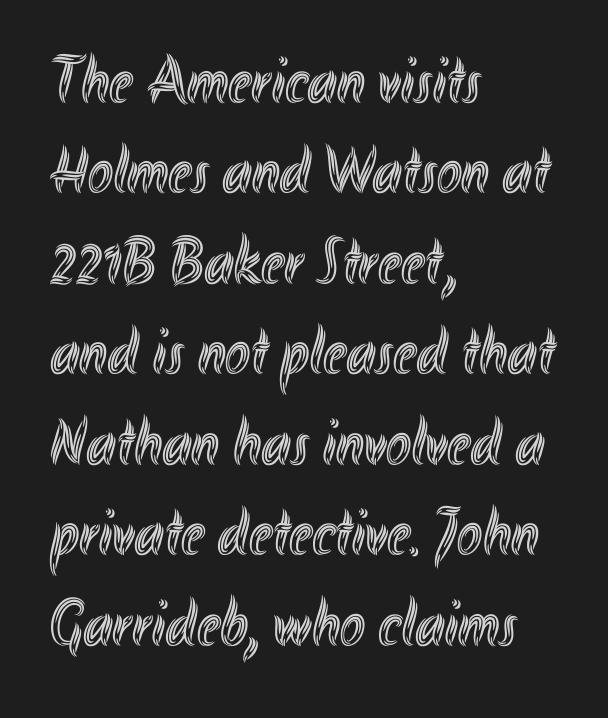
{"width": "condensed", "x_height": "small", "monospaced": "no", "underline": "no", "align": "left", "line_spacing": "normal", "line_spacing_ratio": 1.35, "letter_spacing": "normal", "letter_spacing_em": 0.0, "glyph_px": 67}
